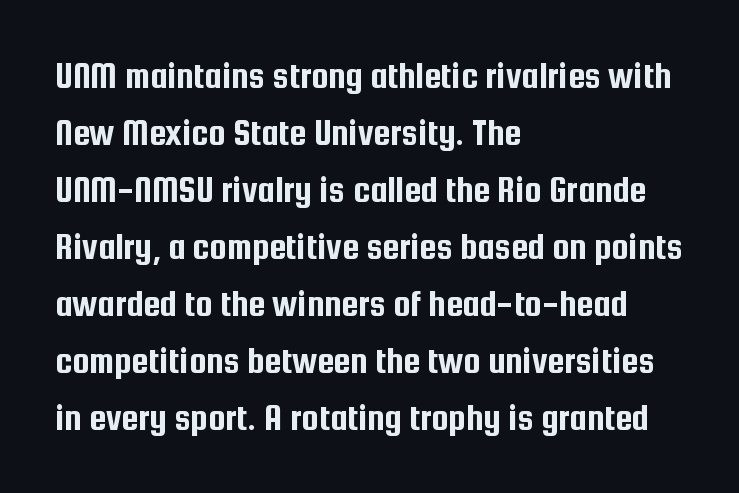
{"serif": "no", "italic": "no", "width": "condensed", "stroke_contrast": "low", "x_height": "medium", "monospaced": "no", "underline": "no", "align": "left", "line_spacing": "normal", "line_spacing_ratio": 1.5, "letter_spacing": "normal", "letter_spacing_em": 0.0, "glyph_px": 38}
